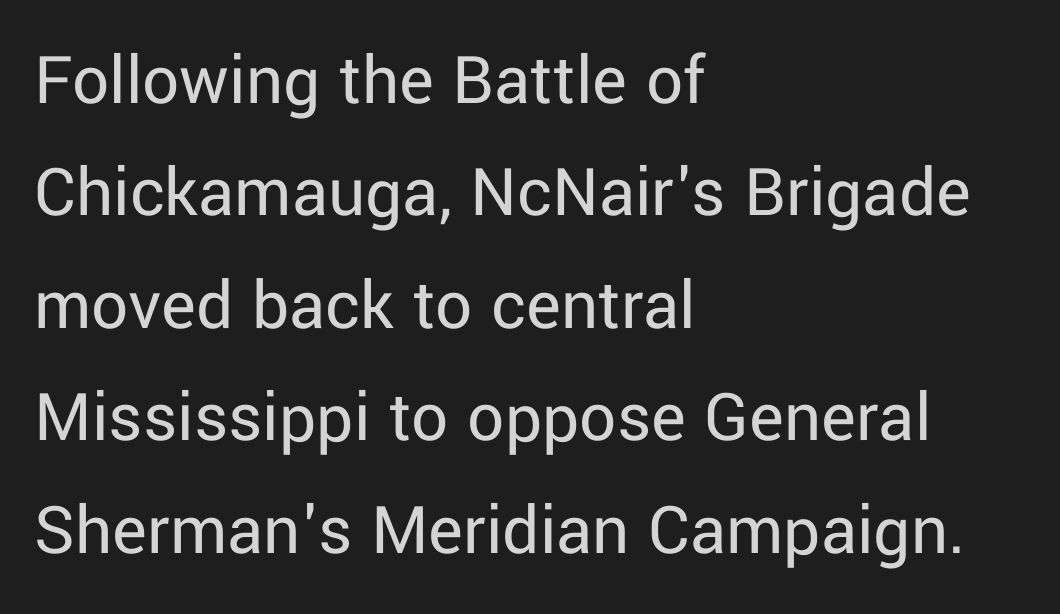
{"serif": "no", "italic": "no", "bold": "no", "weight": "regular", "width": "normal", "stroke_contrast": "low", "x_height": "medium", "monospaced": "no", "underline": "no", "align": "left", "line_spacing": "normal", "line_spacing_ratio": 1.54, "letter_spacing": "normal", "letter_spacing_em": 0.0, "glyph_px": 73}
